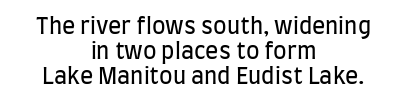
Q: Is the text bold? A: No.
Q: Is the text italic (slanted)? A: No, it is upright.
Q: Is the text underlined? A: No.
Q: How is the paragraph aligned? A: Centered.
Q: Is the spacing between letters normal or unusually wide? A: Normal.
Q: Is the spacing between lines tight, normal or loose? A: Tight.
